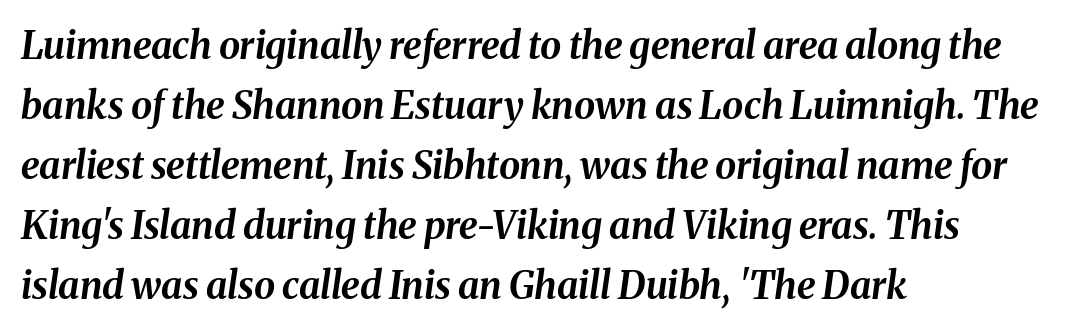
The image shows 38 px bold type, italic (leaning right); set left-aligned, normal line spacing (1.58x), normal letter spacing, not underlined; medium stroke contrast and a medium x-height.
